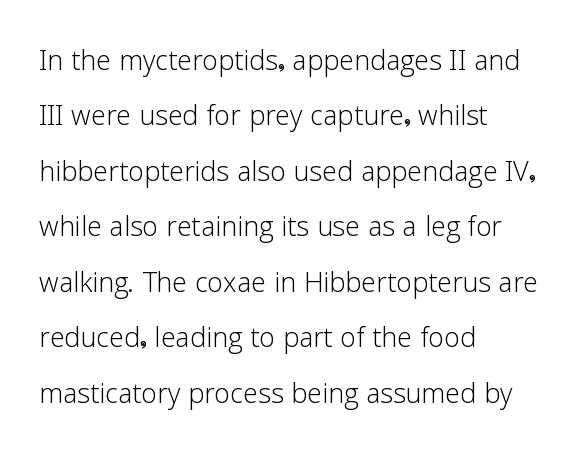
Q: Is the text bold? A: No.
Q: Is the text italic (slanted)? A: No, it is upright.
Q: Is the typeface a serif or a sans-serif typeface? A: Sans-serif.
Q: Is the text underlined? A: No.
Q: How is the paragraph aligned? A: Left-aligned.
Q: Is the spacing between letters normal or unusually wide? A: Normal.
Q: Is the spacing between lines tight, normal or loose? A: Normal.
Q: Width (condensed, normal, or wide)? A: Normal.
Q: Stroke contrast? A: Low.
Q: x-height? A: Medium.
Q: Monospaced? A: No.
